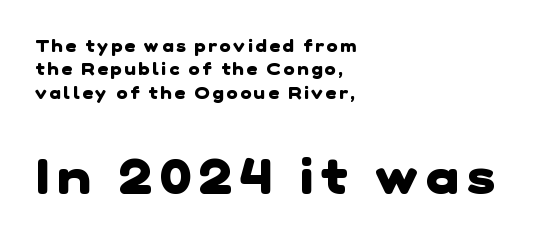
The image shows 50 px heavy sans-serif type; set left-aligned, normal line spacing (1.37x), not underlined; the second (bottom) block is 2.94x larger; low stroke contrast and a medium x-height.
